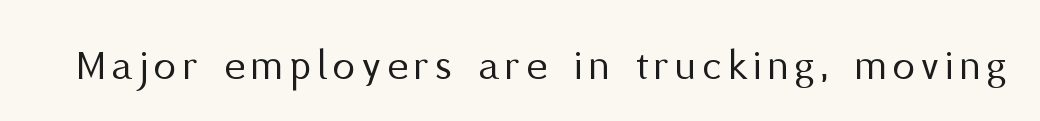
This is sans-serif lettering, the kind often seen on screens and signage. Type without underlining. Unlike italic type, these characters show no tilt at all. Bold? No — there's no thickening of the strokes. Varying glyph widths throughout — classic text-font behaviour.
